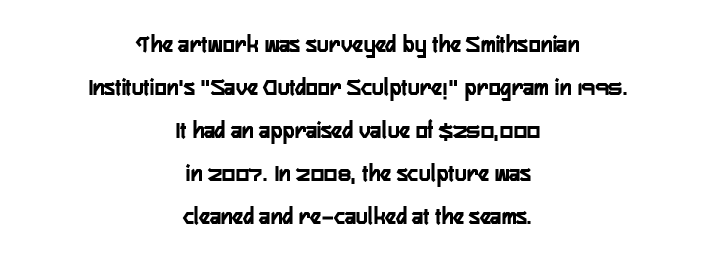
Q: Is the text italic (slanted)? A: No, it is upright.
Q: Is the text underlined? A: No.
Q: How is the paragraph aligned? A: Centered.
Q: Is the spacing between letters normal or unusually wide? A: Normal.
